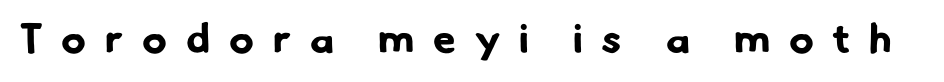
{"serif": "no", "bold": "yes", "weight": "bold", "width": "normal", "stroke_contrast": "low", "x_height": "small", "monospaced": "no", "underline": "no", "letter_spacing": "wide", "letter_spacing_em": 0.46, "glyph_px": 41}
